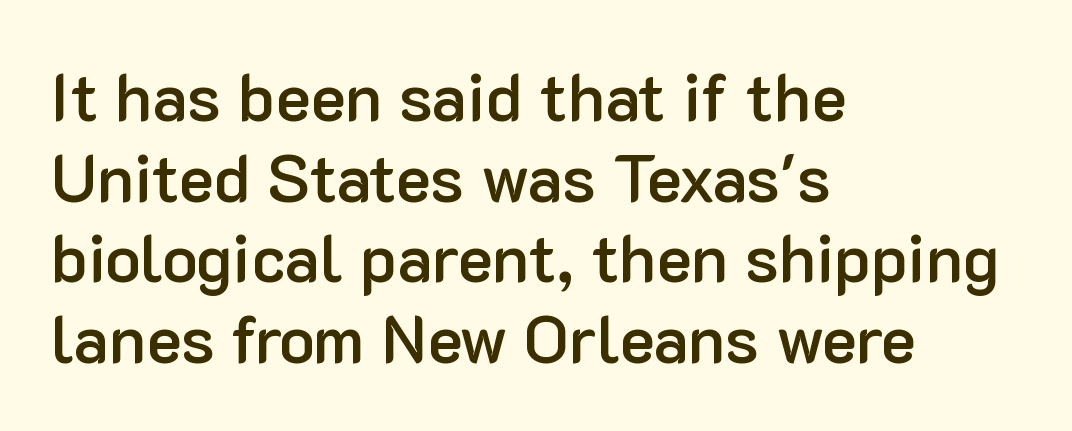
Varying glyph widths throughout — classic text-font behaviour. Nothing sits at the stroke ends, so this counts as sans-serif. The paragraph shown leans on its left margin. No extra tracking has been applied to these lines. Each glyph is drawn with semibold strokes, heavier than normal yet not fully bold.
